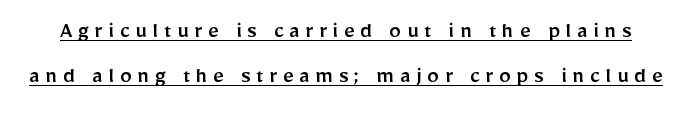
{"italic": "no", "underline": "yes", "line_spacing_ratio": 1.88, "letter_spacing": "wide", "letter_spacing_em": 0.23, "glyph_px": 24}
